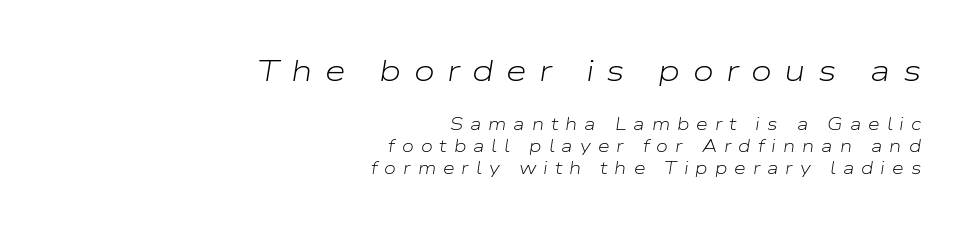
Q: Is the text bold? A: No.
Q: Is the text italic (slanted)? A: Yes, it leans right by about 9 degrees.
Q: Is the text underlined? A: No.
Q: How is the paragraph aligned? A: Right-aligned.
Q: Is the spacing between letters normal or unusually wide? A: Unusually wide.
Q: Is the spacing between lines tight, normal or loose? A: Normal.
Q: Which block of text is set in a larger size, the first (top) or the second (bottom)? A: The first (top) one.
Q: Width (condensed, normal, or wide)? A: Wide.
Q: Stroke contrast? A: Low.
Q: x-height? A: Medium.
Q: Monospaced? A: No.
